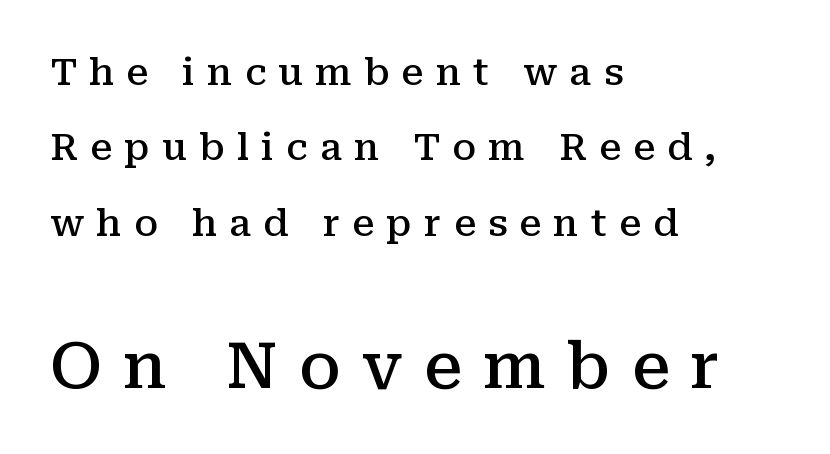
The tracking jumps out immediately: characters are airy and widely separated. The passage shown is not underscored anywhere. Is there any slant? The stems are plumb. Where is the straight margin? On the left. The letters advance in unequal steps, a hallmark of proportional type. The letters in the lower block stand taller than those in the block above.
